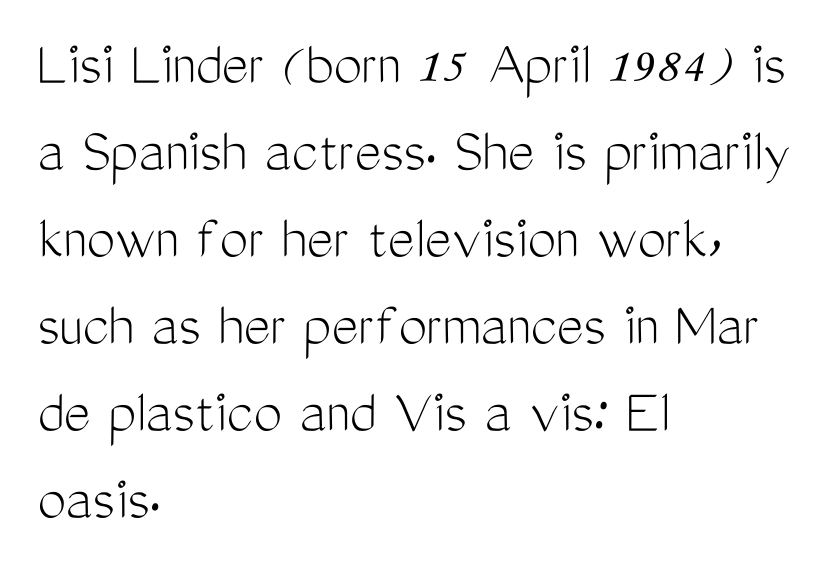
{"serif": "no", "italic": "no", "bold": "no", "weight": "light", "width": "condensed", "stroke_contrast": "medium", "x_height": "medium", "monospaced": "no", "underline": "no", "align": "left", "line_spacing": "normal", "line_spacing_ratio": 1.36, "letter_spacing": "normal", "letter_spacing_em": 0.0, "glyph_px": 64}
